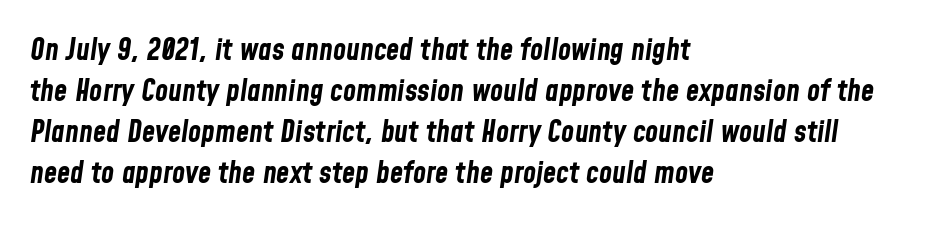
Each new line begins a customary step beneath the previous one. Students, note that the glyphs here touch the page at normal intervals. Summary of weight: heavy, a full bold. Notice how the stems are inclined rather than vertical — that's the hallmark of italics. Is the block centered? No — it sits flush against the left margin. A typesetter would call this proportional, since set widths differ per character.
